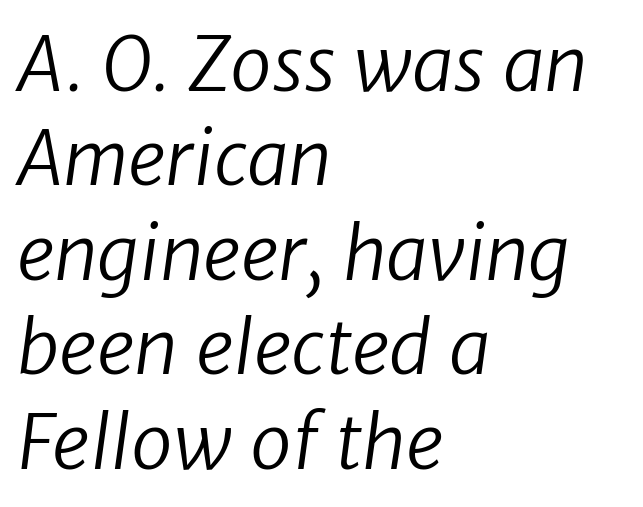
Teacher's note: observe the even left margin — that is flush-left alignment. Compared with typical body copy, the letter spacing here is the same. Does the leading feel generous? No, just average. Varying glyph widths throughout — classic text-font behaviour. Bare-footed words on every line.
